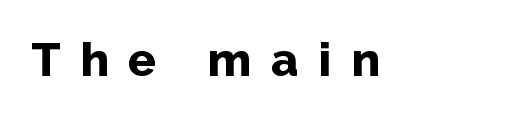
Q: Is the text bold? A: Yes.
Q: Is the text italic (slanted)? A: No, it is upright.
Q: Is the typeface a serif or a sans-serif typeface? A: Sans-serif.
Q: Is the text underlined? A: No.
Q: Is the spacing between letters normal or unusually wide? A: Unusually wide.
Q: Width (condensed, normal, or wide)? A: Normal.
Q: Stroke contrast? A: Low.
Q: x-height? A: Medium.
Q: Monospaced? A: No.
